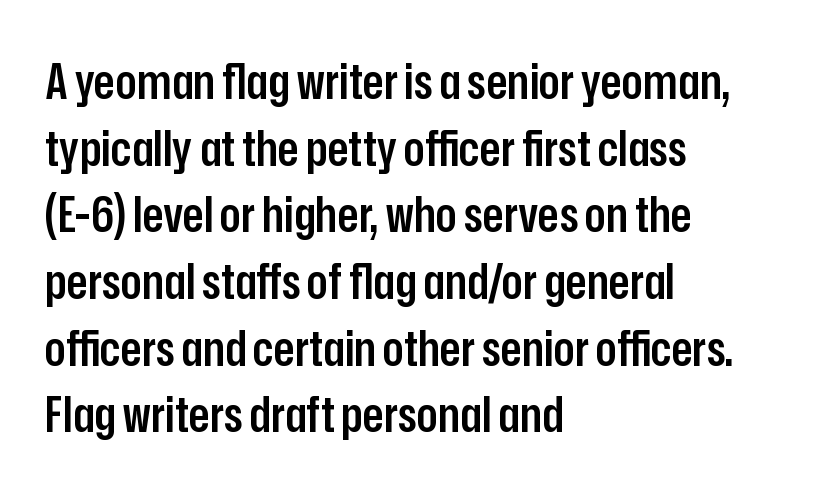
Q: Is the text bold? A: Semi-bold.
Q: Is the text italic (slanted)? A: No, it is upright.
Q: Is the typeface a serif or a sans-serif typeface? A: Sans-serif.
Q: Is the text underlined? A: No.
Q: How is the paragraph aligned? A: Left-aligned.
Q: Is the spacing between letters normal or unusually wide? A: Normal.
Q: Is the spacing between lines tight, normal or loose? A: Normal.
Q: Width (condensed, normal, or wide)? A: Condensed.
Q: Stroke contrast? A: Low.
Q: x-height? A: Medium.
Q: Monospaced? A: No.
